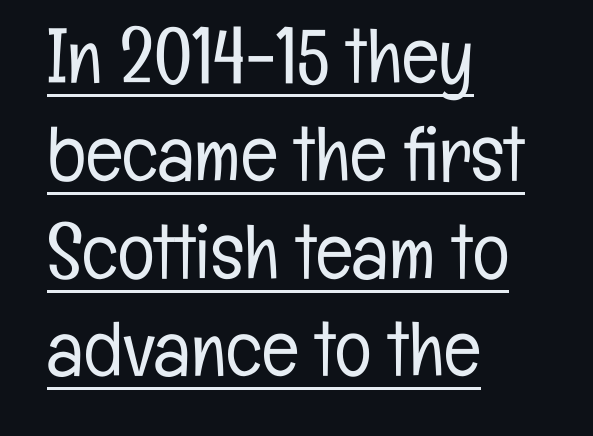
Bold? No — there's no thickening of the strokes. This is underlined copy, the kind a proofreader might mark for attention. The typography opts for an upright posture over an oblique one. The space between consecutive lines is moderate.
